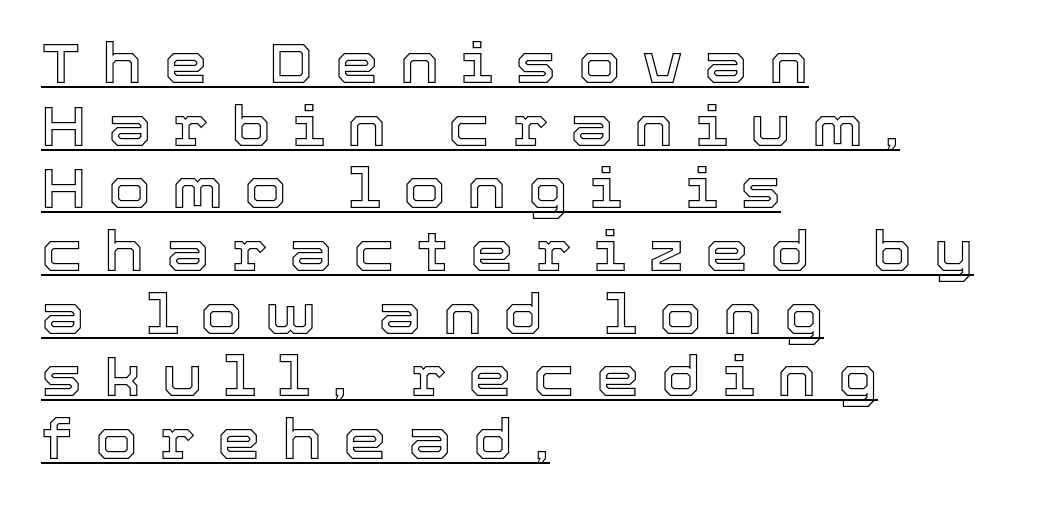
{"italic": "no", "width": "normal", "x_height": "medium", "monospaced": "no", "underline": "yes", "align": "left", "line_spacing": "tight", "line_spacing_ratio": 1.14, "letter_spacing": "wide", "letter_spacing_em": 0.39, "glyph_px": 55}
